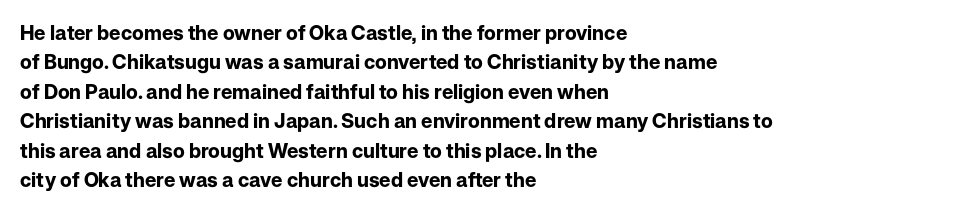
Q: Is the text bold? A: Yes.
Q: Is the text italic (slanted)? A: No, it is upright.
Q: Is the text underlined? A: No.
Q: How is the paragraph aligned? A: Left-aligned.
Q: Is the spacing between letters normal or unusually wide? A: Normal.
Q: Is the spacing between lines tight, normal or loose? A: Normal.
